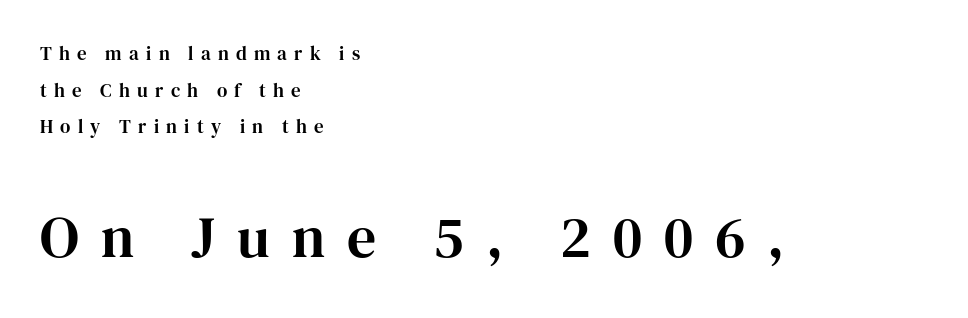
Q: Is the text italic (slanted)? A: No, it is upright.
Q: Is the typeface a serif or a sans-serif typeface? A: Serif.
Q: Is the text underlined? A: No.
Q: How is the paragraph aligned? A: Left-aligned.
Q: Is the spacing between letters normal or unusually wide? A: Unusually wide.
Q: Is the spacing between lines tight, normal or loose? A: Loose.
Q: Which block of text is set in a larger size, the first (top) or the second (bottom)? A: The second (bottom) one.
Q: Width (condensed, normal, or wide)? A: Normal.
Q: Stroke contrast? A: High.
Q: x-height? A: Medium.
Q: Monospaced? A: No.
